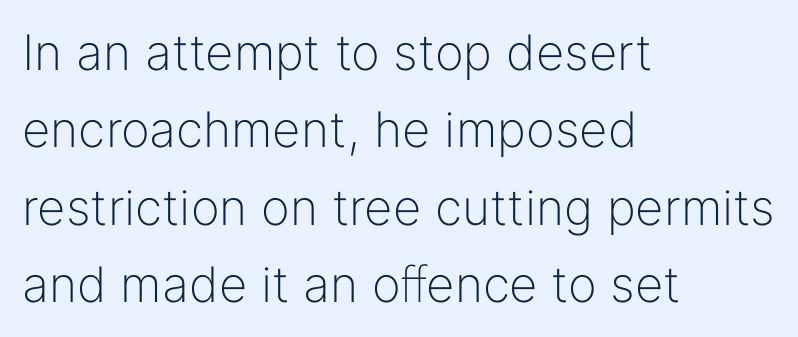
The image shows 49 px light sans-serif type, upright; set left-aligned, normal line spacing (1.58x), normal letter spacing, not underlined; low stroke contrast and a medium x-height.
